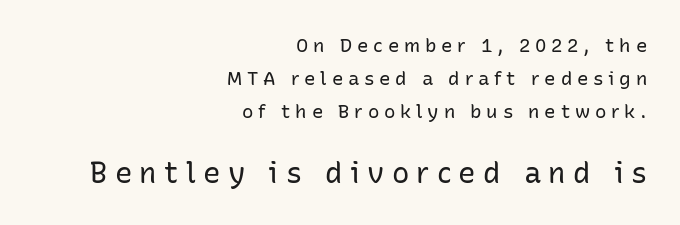
{"serif": "no", "italic": "no", "bold": "no", "weight": "regular", "width": "normal", "stroke_contrast": "low", "x_height": "medium", "monospaced": "no", "underline": "no", "align": "right", "line_spacing_ratio": 1.74, "letter_spacing": "wide", "letter_spacing_em": 0.25, "larger_block": "second", "size_ratio": 1.53, "glyph_px": 29}
